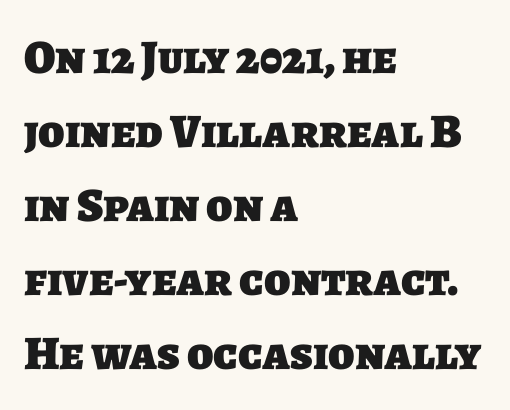
{"serif": "no", "bold": "yes", "weight": "heavy", "width": "normal", "stroke_contrast": "low", "x_height": "large", "monospaced": "no", "underline": "no", "align": "left", "line_spacing": "normal", "line_spacing_ratio": 1.54, "letter_spacing": "normal", "letter_spacing_em": 0.0, "glyph_px": 48}
